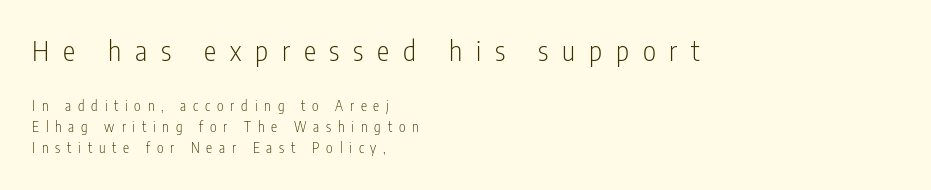
Quick note: interline space is typical. A sans-serif font was chosen for this passage. Leftover space on each line is placed entirely after the last word. No heavy texture on the line: the type isn't bold. Of the two passages, the one on top uses the larger point size.
